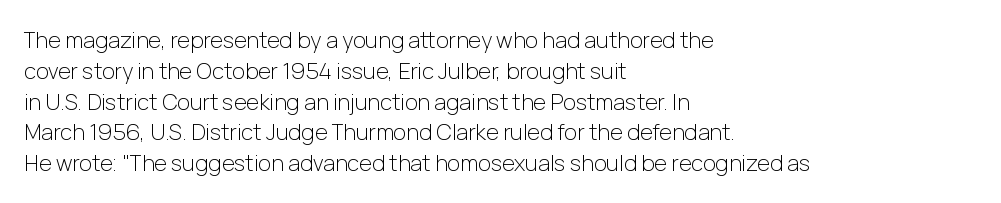
Summary of vertical rhythm: regular, with standard interline spacing. Short note: letters normally spaced. The font's upright variant was chosen for this text. Casual observation: everything's shoved over to the left.
